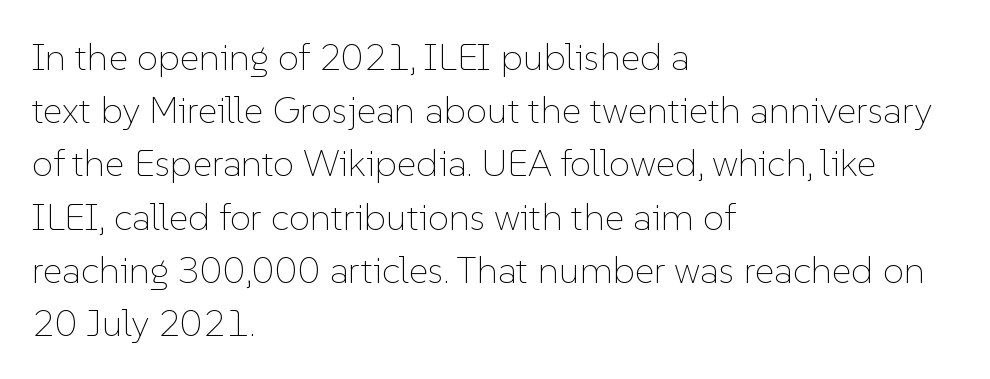
The image shows 38 px thin type, upright; set left-aligned, normal line spacing (1.4x), normal letter spacing, not underlined; low stroke contrast and a medium x-height.
